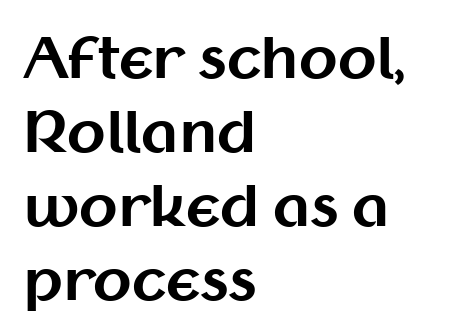
The image shows 56 px bold sans-serif type, upright; set left-aligned, normal line spacing (1.32x), normal letter spacing, not underlined; medium stroke contrast and a medium x-height.
